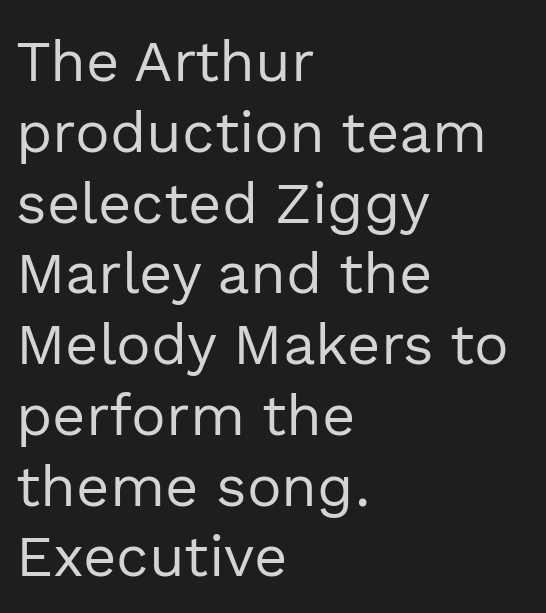
{"serif": "no", "italic": "no", "bold": "no", "weight": "regular", "width": "normal", "x_height": "medium", "monospaced": "no", "underline": "no", "align": "left", "line_spacing_ratio": 1.22, "letter_spacing": "normal", "letter_spacing_em": 0.0, "glyph_px": 58}
